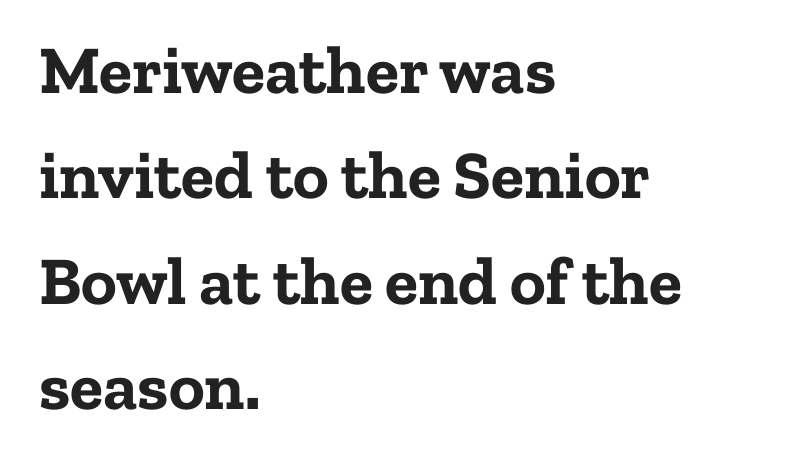
Q: Is the text bold? A: Yes.
Q: Is the text italic (slanted)? A: No, it is upright.
Q: Is the typeface a serif or a sans-serif typeface? A: Serif.
Q: Is the text underlined? A: No.
Q: How is the paragraph aligned? A: Left-aligned.
Q: Is the spacing between letters normal or unusually wide? A: Normal.
Q: Is the spacing between lines tight, normal or loose? A: Normal.
Q: Width (condensed, normal, or wide)? A: Normal.
Q: Stroke contrast? A: Low.
Q: x-height? A: Medium.
Q: Monospaced? A: No.
